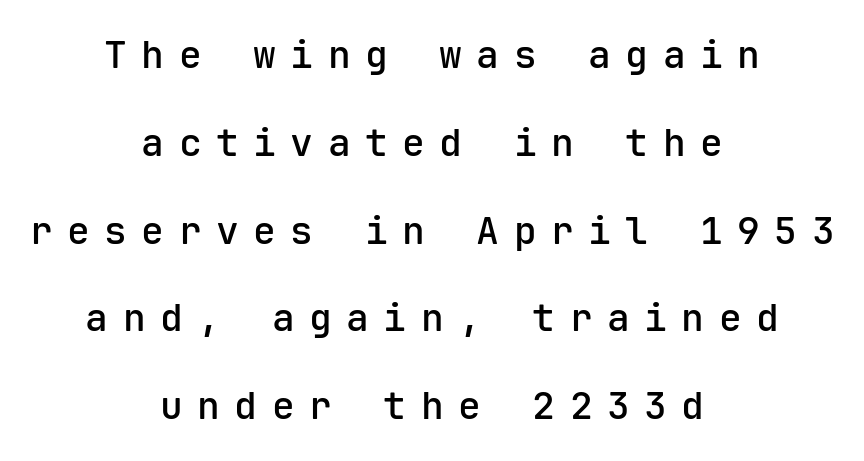
Q: Is the text bold? A: Semi-bold.
Q: Is the text italic (slanted)? A: No, it is upright.
Q: Is the typeface a serif or a sans-serif typeface? A: Sans-serif.
Q: Is the text underlined? A: No.
Q: How is the paragraph aligned? A: Centered.
Q: Is the spacing between letters normal or unusually wide? A: Unusually wide.
Q: Is the spacing between lines tight, normal or loose? A: Loose.
Q: Width (condensed, normal, or wide)? A: Normal.
Q: Stroke contrast? A: Low.
Q: x-height? A: Medium.
Q: Monospaced? A: Yes.
